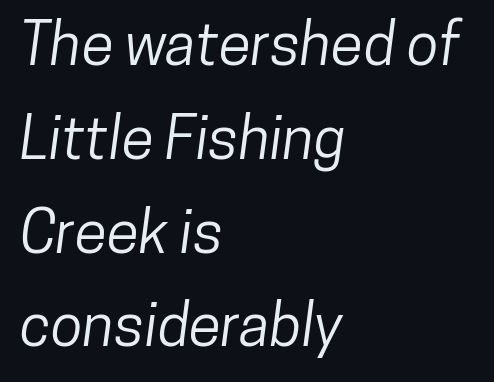
Q: Is the typeface a serif or a sans-serif typeface? A: Sans-serif.
Q: Is the text underlined? A: No.
Q: How is the paragraph aligned? A: Left-aligned.
Q: Is the spacing between letters normal or unusually wide? A: Normal.
Q: Is the spacing between lines tight, normal or loose? A: Normal.
Q: Width (condensed, normal, or wide)? A: Condensed.
Q: Stroke contrast? A: Low.
Q: x-height? A: Medium.
Q: Monospaced? A: No.
